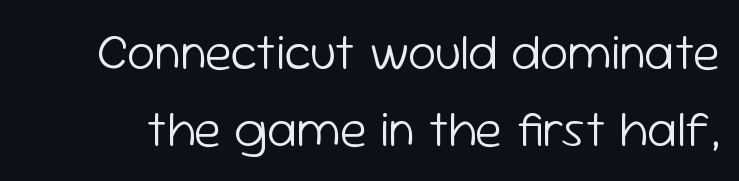
{"serif": "no", "italic": "no", "bold": "no", "weight": "light", "width": "normal", "stroke_contrast": "low", "x_height": "medium", "monospaced": "no", "underline": "no", "line_spacing": "normal", "line_spacing_ratio": 1.55, "letter_spacing": "normal", "letter_spacing_em": 0.0, "glyph_px": 50}
